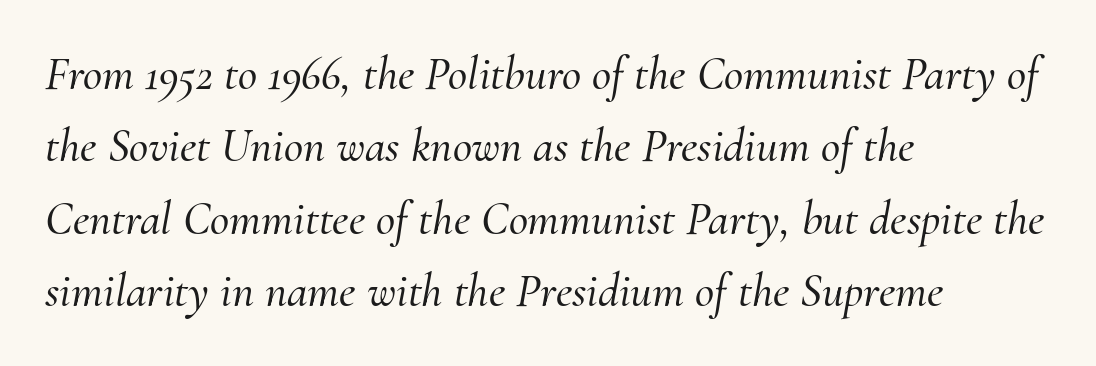
{"serif": "yes", "italic": "yes", "lean": "right", "slant_degrees": 10, "width": "normal", "stroke_contrast": "medium", "x_height": "small", "monospaced": "no", "underline": "no", "align": "left", "line_spacing": "normal", "line_spacing_ratio": 1.54, "letter_spacing": "normal", "letter_spacing_em": 0.0, "glyph_px": 47}
